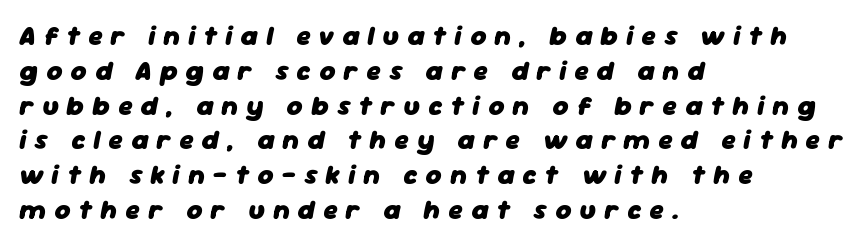
{"italic": "yes", "lean": "right", "slant_degrees": 11, "bold": "yes", "underline": "no", "align": "left", "line_spacing": "normal", "line_spacing_ratio": 1.29, "letter_spacing": "wide", "letter_spacing_em": 0.3, "glyph_px": 27}
